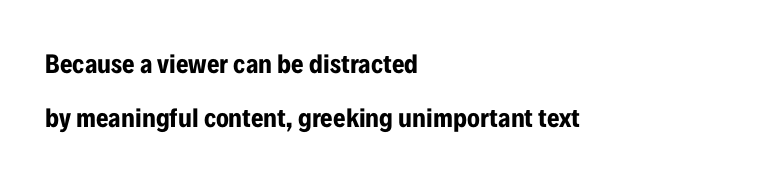
{"italic": "no", "bold": "yes", "underline": "no", "align": "left", "line_spacing": "loose", "line_spacing_ratio": 2.01, "letter_spacing": "normal", "letter_spacing_em": 0.0, "glyph_px": 27}
